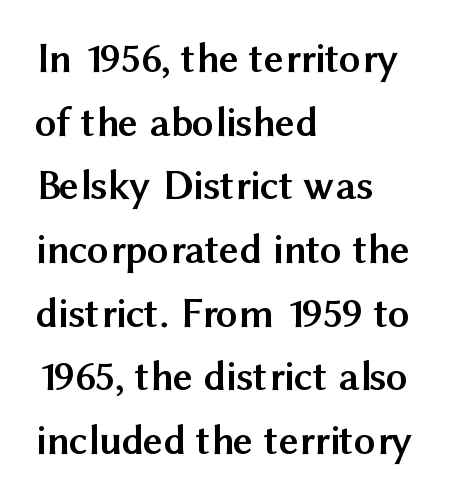
Observe the absence of serifs on each vertical stroke in this sample. Honestly, the row spacing looks completely unremarkable. Quick note: not italic, upright. Tracking here is standard; glyphs follow each other at the usual distance.
